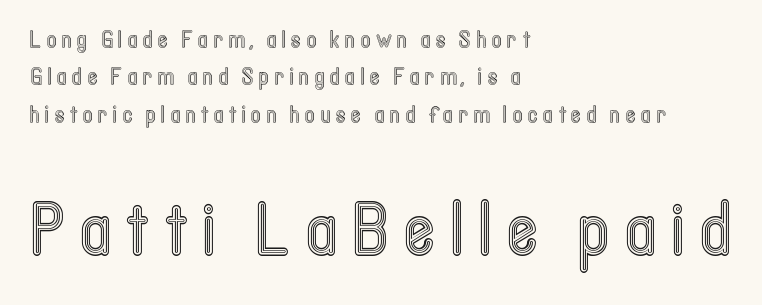
Do the characters align in a grid? No, the font is proportional. The paragraph has a hard left edge and a soft right edge. The more generous point size was reserved for the lower chunk. Each row of text sits above clean, open space. The line-height multiplier appears to be the usual default.
